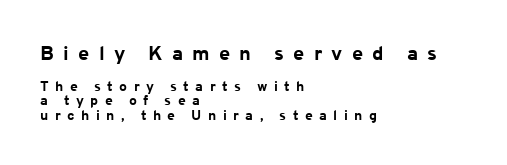
The image shows 20 px bold type, upright; set left-aligned, tight line spacing (1.04x), unusually wide letter spacing (+0.46 em), not underlined; the first (top) block is 1.43x larger.
